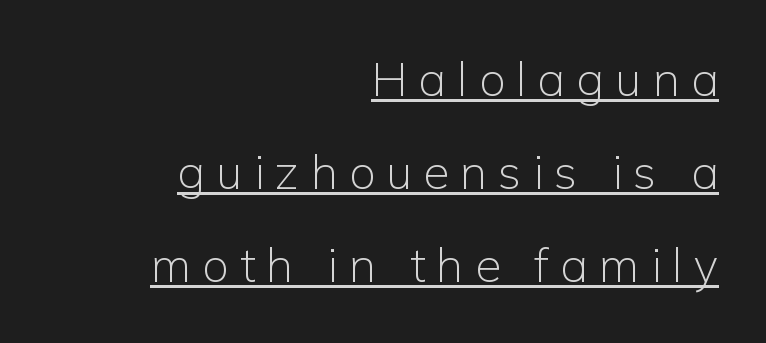
In CSS terms this would be text-align: right. No italicization has been applied; the sample stays upright. Check where the strokes stop: nothing finishes them off — pure sans. The weight tops out at a normal text grade. Emphasis is given by a line drawn under the lettering.
